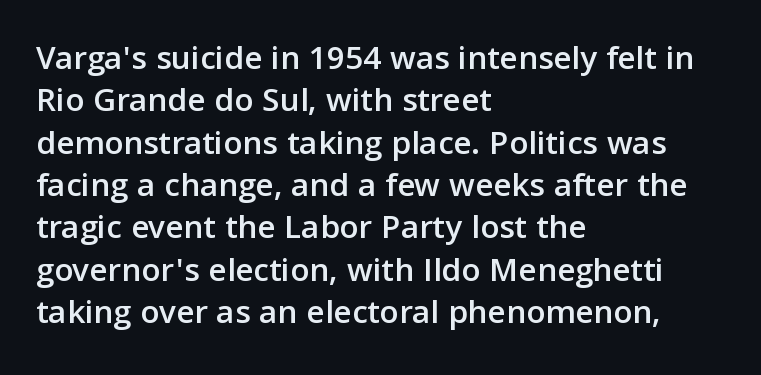
Q: Is the text italic (slanted)? A: No, it is upright.
Q: Is the typeface a serif or a sans-serif typeface? A: Sans-serif.
Q: Is the text underlined? A: No.
Q: How is the paragraph aligned? A: Left-aligned.
Q: Is the spacing between letters normal or unusually wide? A: Normal.
Q: Width (condensed, normal, or wide)? A: Normal.
Q: Stroke contrast? A: Low.
Q: x-height? A: Medium.
Q: Monospaced? A: No.
